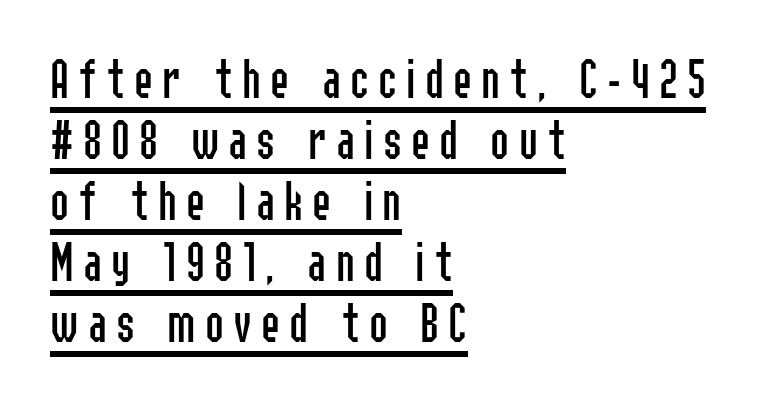
{"serif": "no", "italic": "no", "bold": "no", "weight": "regular", "width": "condensed", "stroke_contrast": "low", "x_height": "medium", "monospaced": "no", "underline": "yes", "align": "left", "line_spacing": "tight", "line_spacing_ratio": 1.07, "glyph_px": 57}
